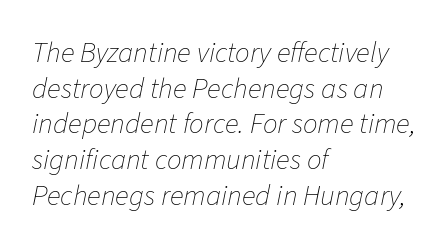
The image shows 29 px thin type, italic (leaning right); set left-aligned, line spacing 1.23x, normal letter spacing, not underlined; low stroke contrast and a medium x-height.
